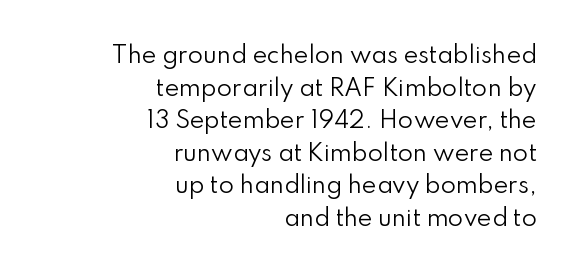
Q: Is the text bold? A: No.
Q: Is the text italic (slanted)? A: No, it is upright.
Q: Is the text underlined? A: No.
Q: How is the paragraph aligned? A: Right-aligned.
Q: Is the spacing between letters normal or unusually wide? A: Normal.
Q: Is the spacing between lines tight, normal or loose? A: Normal.
